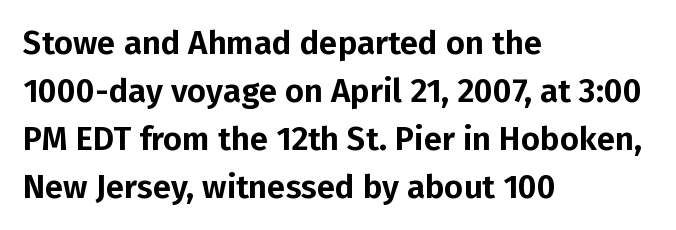
Q: Is the text italic (slanted)? A: No, it is upright.
Q: Is the typeface a serif or a sans-serif typeface? A: Sans-serif.
Q: Is the text underlined? A: No.
Q: How is the paragraph aligned? A: Left-aligned.
Q: Is the spacing between letters normal or unusually wide? A: Normal.
Q: Is the spacing between lines tight, normal or loose? A: Normal.
Q: Width (condensed, normal, or wide)? A: Normal.
Q: Stroke contrast? A: Low.
Q: x-height? A: Medium.
Q: Monospaced? A: No.
